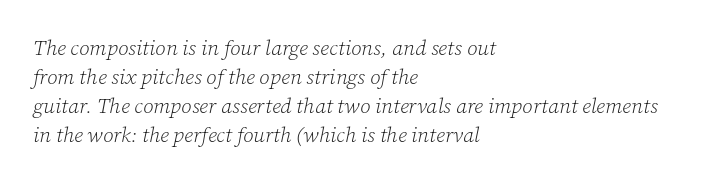
{"italic": "yes", "lean": "right", "slant_degrees": 12, "bold": "no", "underline": "no", "align": "left", "line_spacing": "normal", "line_spacing_ratio": 1.38, "letter_spacing": "normal", "letter_spacing_em": 0.0, "glyph_px": 21}
